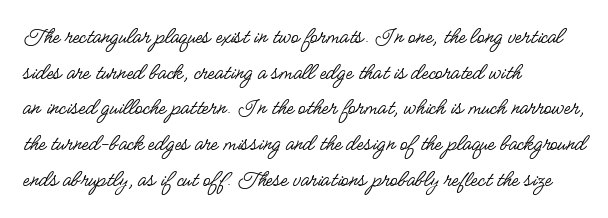
{"bold": "no", "underline": "no", "align": "left", "line_spacing": "normal", "line_spacing_ratio": 1.43, "letter_spacing": "normal", "letter_spacing_em": 0.0, "glyph_px": 25}
